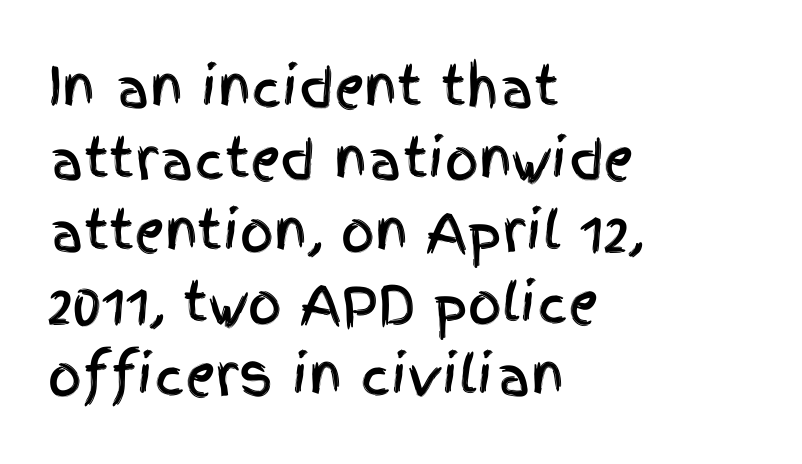
{"serif": "no", "italic": "no", "width": "condensed", "x_height": "large", "monospaced": "no", "underline": "no", "align": "left", "line_spacing": "normal", "line_spacing_ratio": 1.36, "letter_spacing": "normal", "letter_spacing_em": 0.0, "glyph_px": 53}
